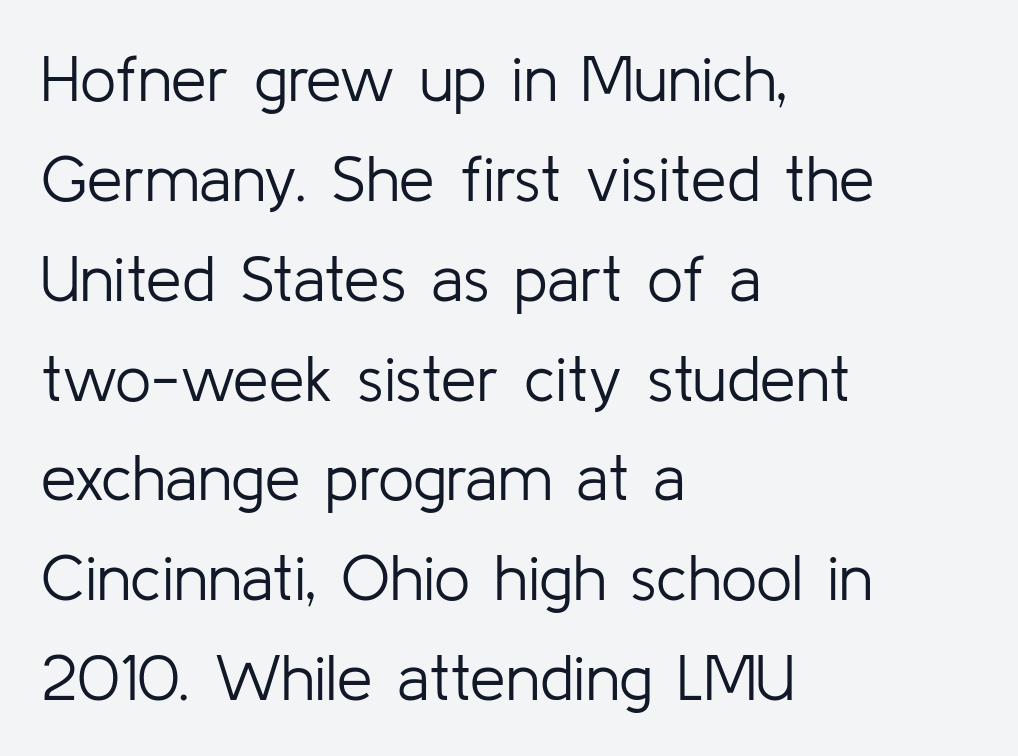
Interline gaps are of average width in this sample. These glyphs show unthickened strokes, regular width or finer. Ordinary non-slanted type is in use. The horizontal fit of the characters is conventional and even.
